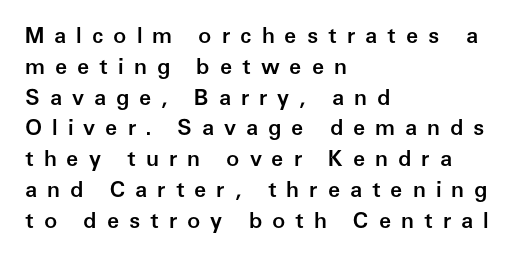
Q: Is the text bold? A: Semi-bold.
Q: Is the text italic (slanted)? A: No, it is upright.
Q: Is the text underlined? A: No.
Q: How is the paragraph aligned? A: Left-aligned.
Q: Is the spacing between letters normal or unusually wide? A: Unusually wide.
Q: Is the spacing between lines tight, normal or loose? A: Normal.
